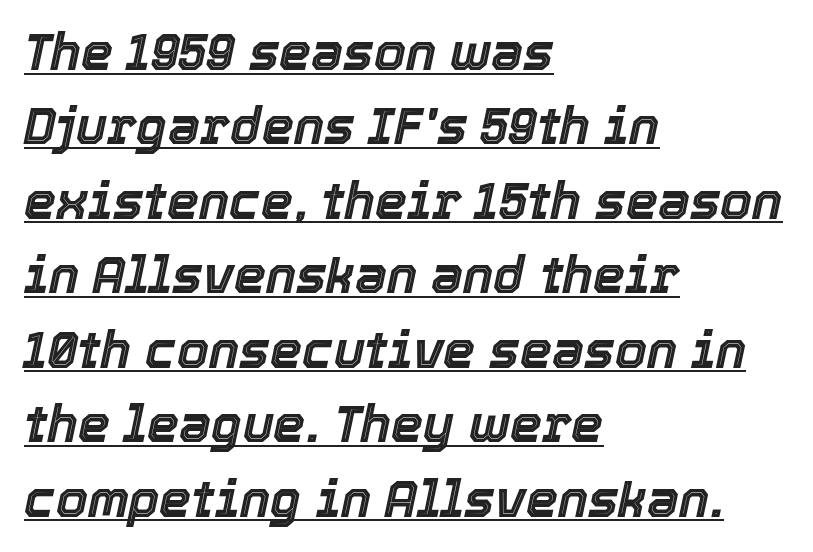
The image shows 51 px text type, italic (leaning right); set left-aligned, normal line spacing (1.46x), normal letter spacing, underlined; a medium x-height.
